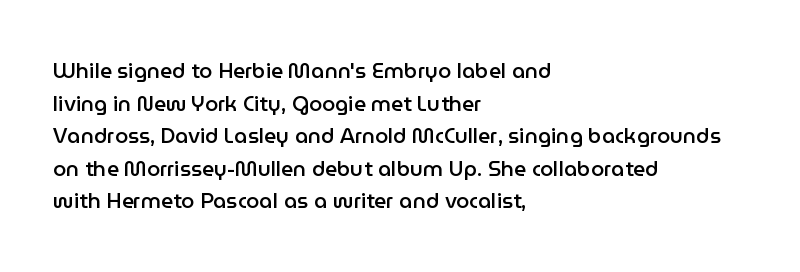
{"italic": "no", "bold": "semi", "underline": "no", "align": "left", "line_spacing": "normal", "line_spacing_ratio": 1.55, "letter_spacing": "normal", "letter_spacing_em": 0.0, "glyph_px": 21}
